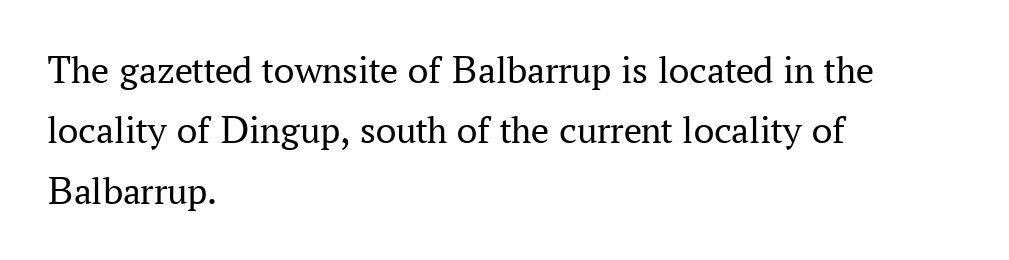
Nobody drew a line under any word here. Serif or sans? Serif — the stroke terminals have little feet. The letters sit at their default tracking, neither squeezed nor spread. The line-height multiplier appears to be the usual default.
